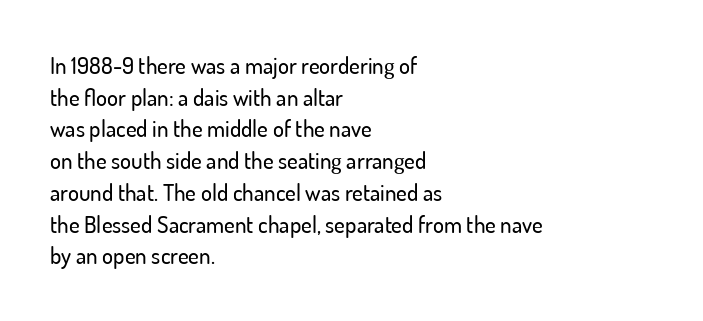
The tracking reads as untouched default to a designer's eye. These lines were composed using upright roman letters. A clean baseline with only descenders dipping below it. The designer left line spacing at the default. The lines are quadded left.
